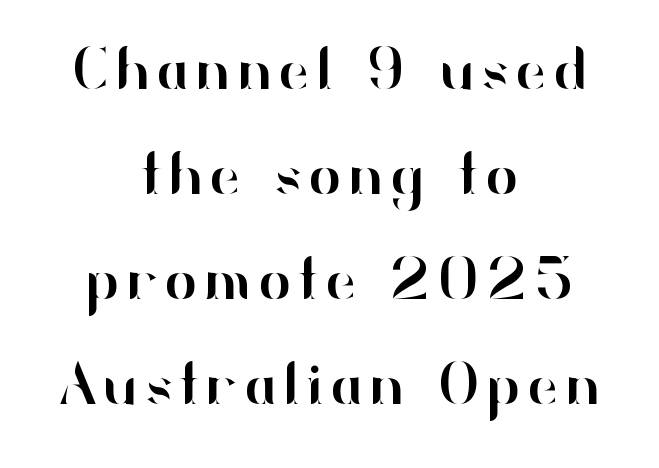
Q: Is the text italic (slanted)? A: No, it is upright.
Q: Is the typeface a serif or a sans-serif typeface? A: Sans-serif.
Q: Is the text underlined? A: No.
Q: How is the paragraph aligned? A: Centered.
Q: Width (condensed, normal, or wide)? A: Normal.
Q: Stroke contrast? A: High.
Q: x-height? A: Small.
Q: Monospaced? A: No.
